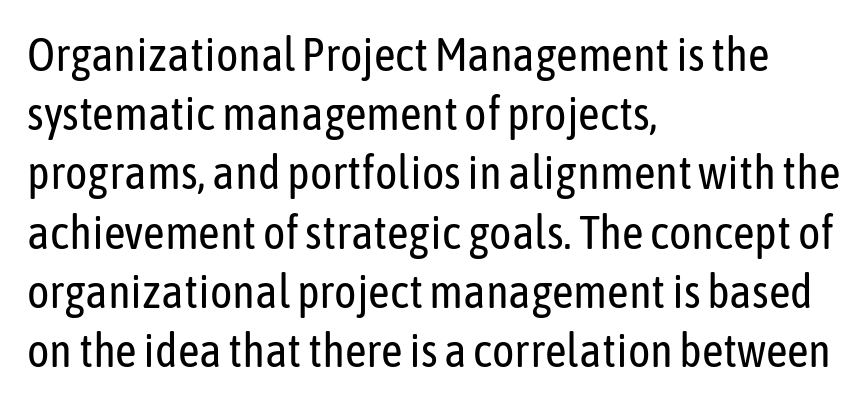
The image shows 47 px regular-weight, condensed sans-serif type, upright; set left-aligned, normal line spacing (1.26x), normal letter spacing, not underlined; low stroke contrast and a medium x-height.
